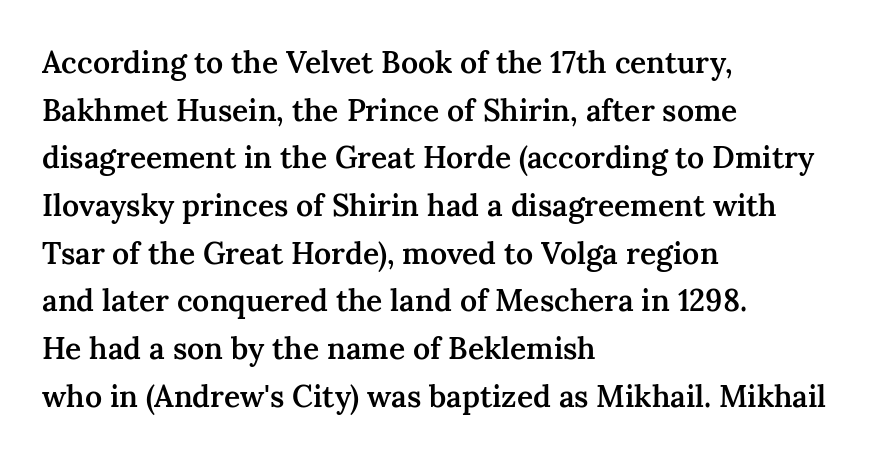
{"serif": "yes", "italic": "no", "bold": "semi", "weight": "semibold", "width": "normal", "stroke_contrast": "medium", "x_height": "medium", "monospaced": "no", "underline": "no", "align": "left", "line_spacing": "normal", "line_spacing_ratio": 1.59, "letter_spacing": "normal", "letter_spacing_em": 0.0, "glyph_px": 30}
